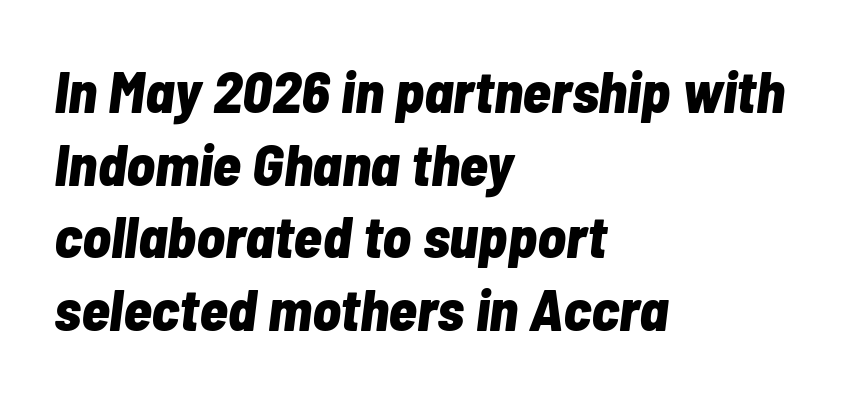
Q: Is the text bold? A: Yes.
Q: Is the text italic (slanted)? A: Yes, it leans right by about 7 degrees.
Q: Is the text underlined? A: No.
Q: How is the paragraph aligned? A: Left-aligned.
Q: Is the spacing between letters normal or unusually wide? A: Normal.
Q: Width (condensed, normal, or wide)? A: Condensed.
Q: Stroke contrast? A: Low.
Q: x-height? A: Medium.
Q: Monospaced? A: No.
